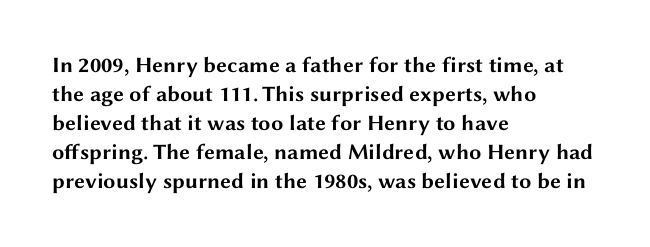
Q: Is the text bold? A: Yes.
Q: Is the text italic (slanted)? A: No, it is upright.
Q: Is the text underlined? A: No.
Q: How is the paragraph aligned? A: Left-aligned.
Q: Is the spacing between letters normal or unusually wide? A: Normal.
Q: Is the spacing between lines tight, normal or loose? A: Normal.
